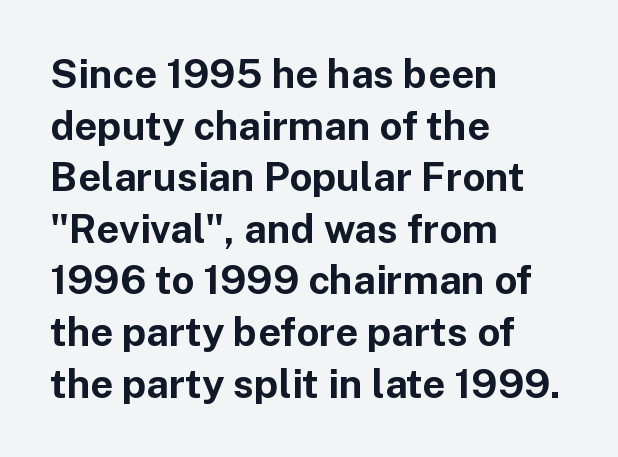
The text was rendered using a sans face with plain stroke endings. The foot of each line stays bare and open. The passage shown stacks its lines at a standard gap. Note the varied advance widths — an 'i' is clearly narrower than an 'm'.
